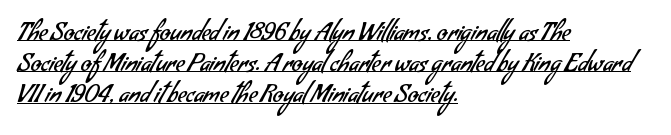
Q: Is the text bold? A: No.
Q: Is the text underlined? A: Yes.
Q: How is the paragraph aligned? A: Left-aligned.
Q: Is the spacing between letters normal or unusually wide? A: Normal.
Q: Is the spacing between lines tight, normal or loose? A: Normal.
